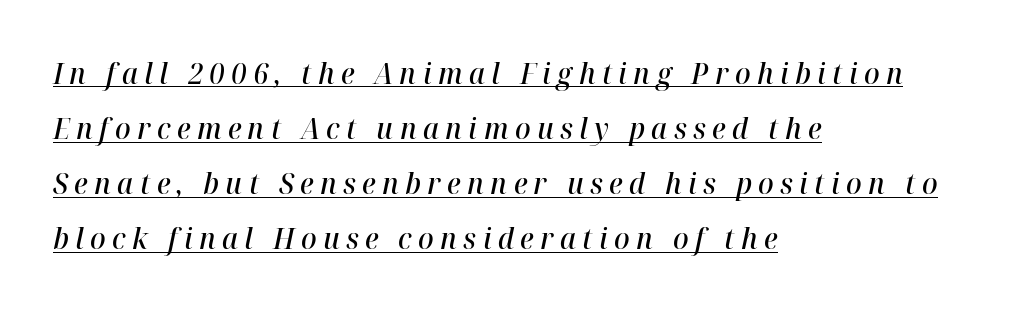
Q: Is the text bold? A: Semi-bold.
Q: Is the text italic (slanted)? A: Yes, it leans right by about 12 degrees.
Q: Is the text underlined? A: Yes.
Q: How is the paragraph aligned? A: Left-aligned.
Q: Is the spacing between letters normal or unusually wide? A: Unusually wide.
Q: Is the spacing between lines tight, normal or loose? A: Loose.
Q: Width (condensed, normal, or wide)? A: Normal.
Q: Stroke contrast? A: High.
Q: x-height? A: Medium.
Q: Monospaced? A: No.
